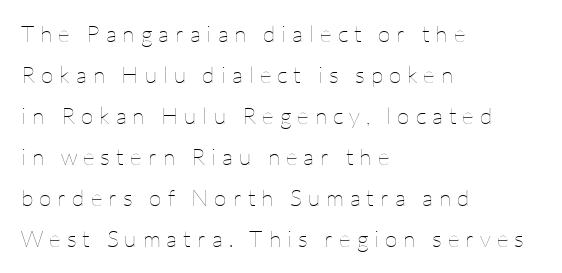
The glyphs are unaccompanied by any horizontal stroke below them. These lines were composed using upright roman letters. Is this a heavy cut? Hardly; it is regular or lighter. There is plenty of visible air inserted between adjacent glyphs. The paragraph has a hard left edge and a soft right edge.
